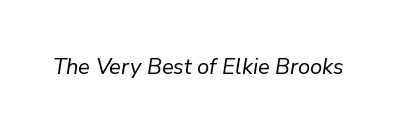
Q: Is the text bold? A: No.
Q: Is the text italic (slanted)? A: Yes, it leans right by about 9 degrees.
Q: Is the text underlined? A: No.
Q: Is the spacing between letters normal or unusually wide? A: Normal.
